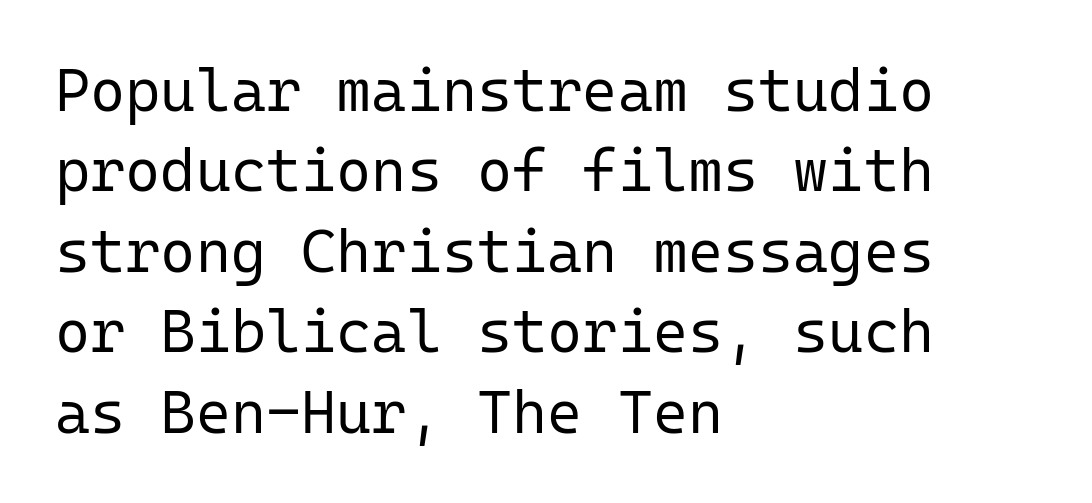
{"serif": "no", "italic": "no", "bold": "no", "weight": "regular", "width": "normal", "stroke_contrast": "low", "x_height": "medium", "monospaced": "yes", "underline": "no", "align": "left", "line_spacing": "normal", "line_spacing_ratio": 1.34, "letter_spacing": "normal", "letter_spacing_em": 0.0, "glyph_px": 60}
